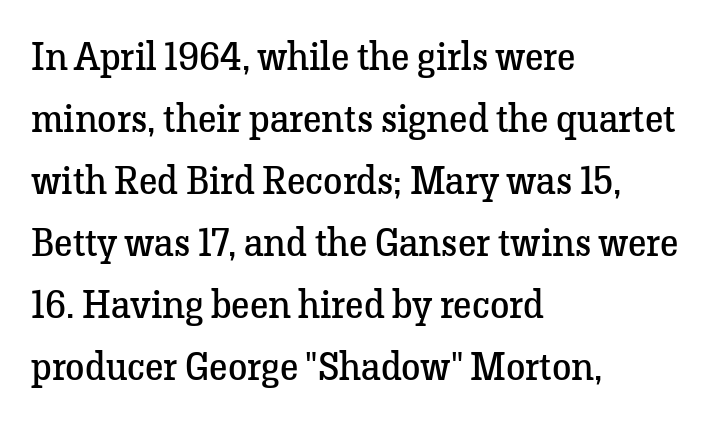
Is this a fixed-width face? No — the glyphs have proportional, varying widths. Vertical strokes here are truly vertical. A student would call this left alignment; a typographer would say flush left, rag right. Weight: regular or lighter. Any mark beneath the type? The region is blank. These lines sit exactly where default settings would place them.
